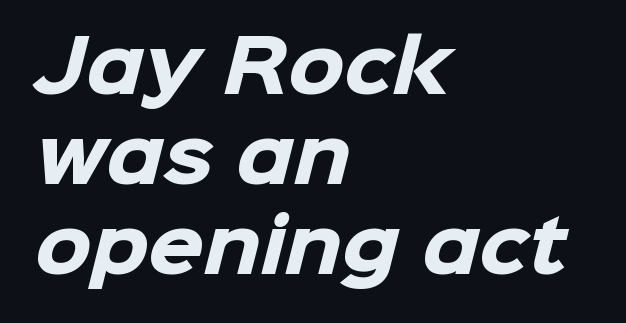
The string is rendered with underlining switched off. Do the characters align in a grid? No, the font is proportional. Weight check: bold — yes, fully. Is there much room between lines? A standard amount, neither cramped nor airy.
